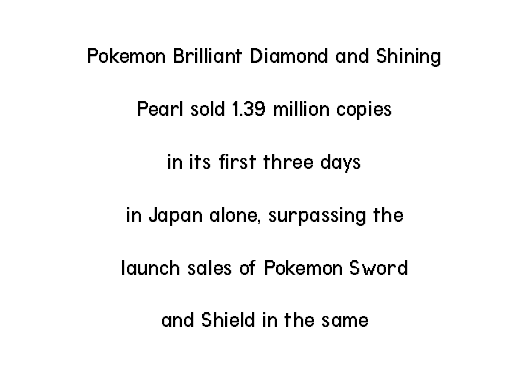
Q: Is the text bold? A: No.
Q: Is the text italic (slanted)? A: No, it is upright.
Q: Is the text underlined? A: No.
Q: How is the paragraph aligned? A: Centered.
Q: Is the spacing between letters normal or unusually wide? A: Normal.
Q: Is the spacing between lines tight, normal or loose? A: Loose.
